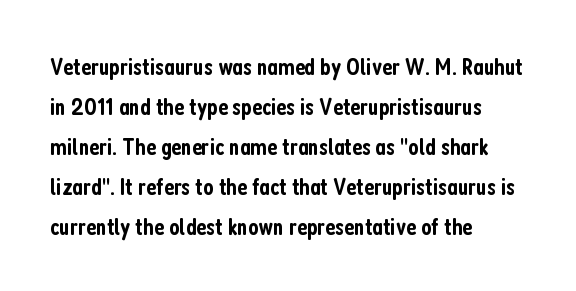
The image shows 25 px text type, upright; set left-aligned, normal line spacing (1.6x), normal letter spacing, not underlined.
